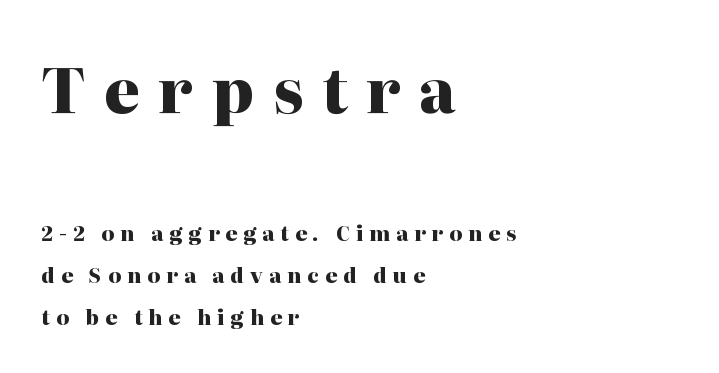
{"serif": "yes", "italic": "no", "bold": "yes", "weight": "heavy", "width": "normal", "stroke_contrast": "high", "x_height": "medium", "monospaced": "no", "underline": "no", "align": "left", "line_spacing": "loose", "line_spacing_ratio": 2.09, "letter_spacing": "wide", "letter_spacing_em": 0.31, "larger_block": "first", "size_ratio": 3.05, "glyph_px": 61}
